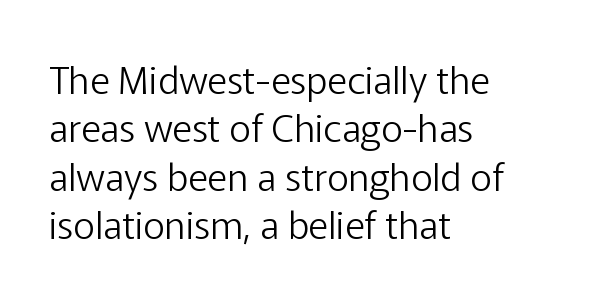
Q: Is the text bold? A: No.
Q: Is the text italic (slanted)? A: No, it is upright.
Q: Is the typeface a serif or a sans-serif typeface? A: Sans-serif.
Q: Is the text underlined? A: No.
Q: How is the paragraph aligned? A: Left-aligned.
Q: Is the spacing between letters normal or unusually wide? A: Normal.
Q: Is the spacing between lines tight, normal or loose? A: Normal.
Q: Width (condensed, normal, or wide)? A: Normal.
Q: Stroke contrast? A: Low.
Q: x-height? A: Medium.
Q: Monospaced? A: No.
